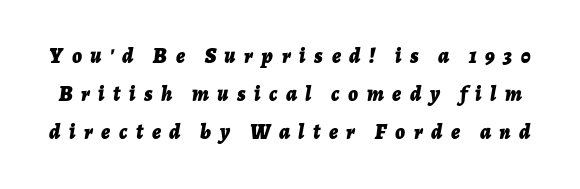
{"italic": "yes", "lean": "right", "slant_degrees": 7, "bold": "yes", "underline": "no", "line_spacing_ratio": 1.82, "letter_spacing": "wide", "letter_spacing_em": 0.41, "glyph_px": 21}
